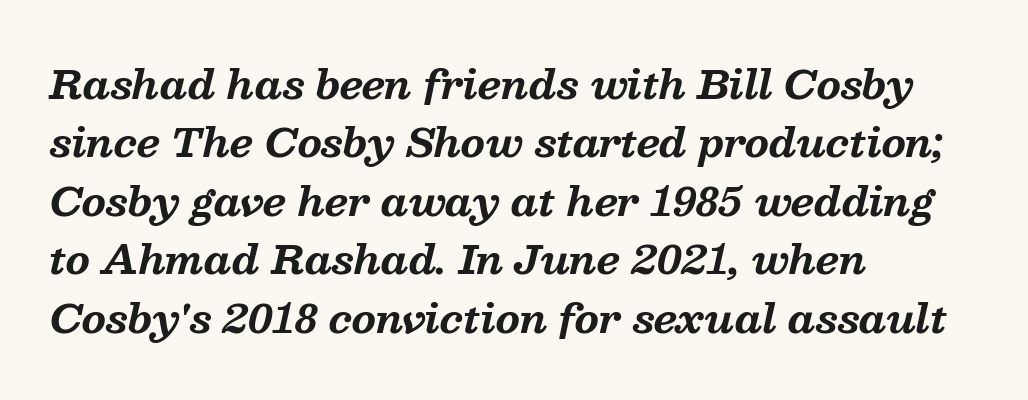
{"serif": "yes", "italic": "yes", "lean": "right", "slant_degrees": 13, "bold": "yes", "weight": "bold", "width": "normal", "stroke_contrast": "medium", "x_height": "medium", "monospaced": "no", "underline": "no", "align": "left", "line_spacing": "normal", "line_spacing_ratio": 1.5, "letter_spacing": "normal", "letter_spacing_em": 0.0, "glyph_px": 39}
